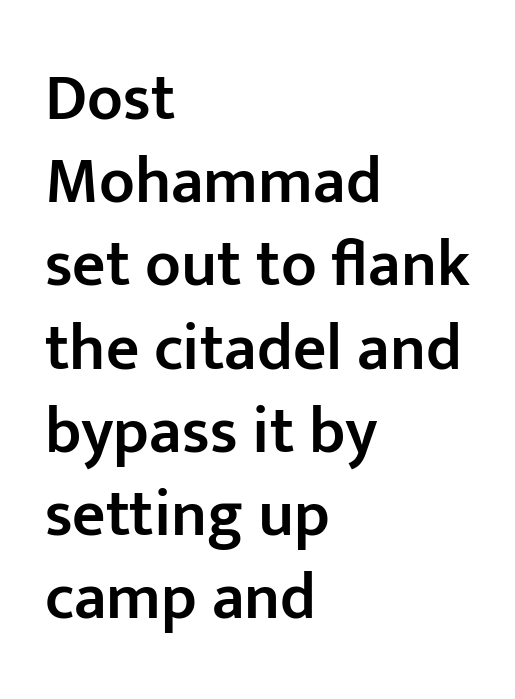
{"serif": "no", "italic": "no", "bold": "semi", "weight": "semibold", "width": "normal", "stroke_contrast": "low", "x_height": "medium", "monospaced": "no", "underline": "no", "align": "left", "line_spacing": "normal", "line_spacing_ratio": 1.28, "letter_spacing": "normal", "letter_spacing_em": 0.0, "glyph_px": 65}
